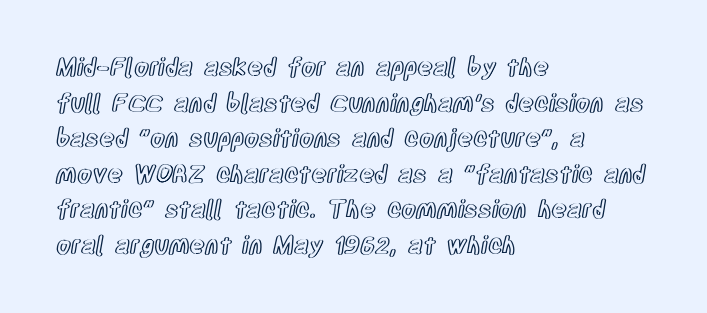
The image shows 24 px text type; set left-aligned, normal line spacing (1.48x), normal letter spacing, not underlined.
